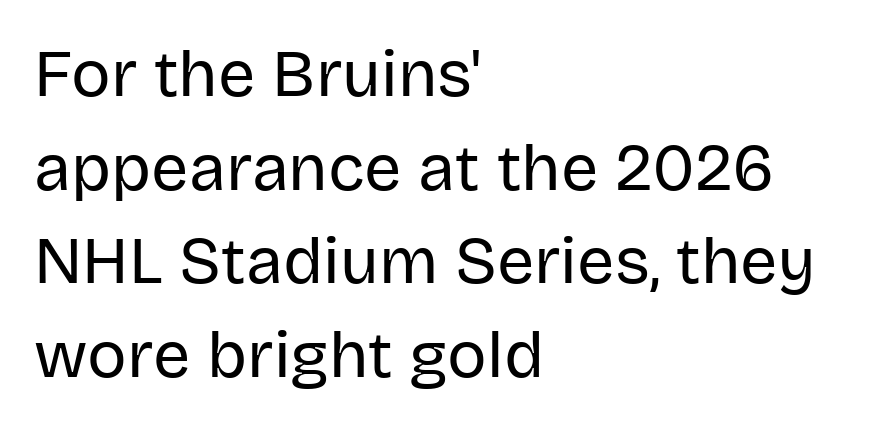
The image shows 66 px regular-weight sans-serif type, upright; set left-aligned, normal line spacing (1.42x), normal letter spacing, not underlined; low stroke contrast and a large x-height.
